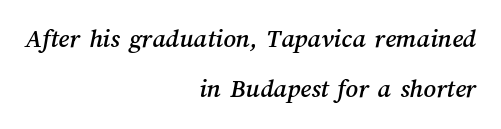
A bare baseline throughout the passage. Each word holds together tightly as a unit, with standard inter-letter gaps. Right-aligned paragraph, ragged on the left.
